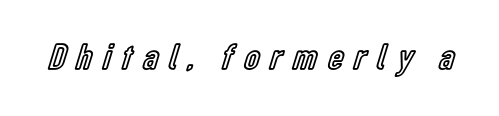
Q: Is the text italic (slanted)? A: Yes.
Q: Is the text underlined? A: No.
Q: Is the spacing between letters normal or unusually wide? A: Unusually wide.
Q: Width (condensed, normal, or wide)? A: Condensed.
Q: x-height? A: Medium.
Q: Monospaced? A: No.
